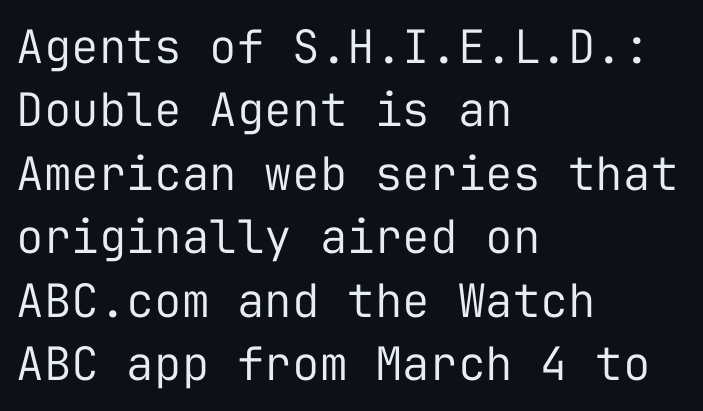
{"serif": "no", "italic": "no", "bold": "no", "weight": "regular", "width": "normal", "stroke_contrast": "low", "x_height": "medium", "monospaced": "yes", "underline": "no", "align": "left", "line_spacing": "normal", "line_spacing_ratio": 1.38, "letter_spacing": "normal", "letter_spacing_em": 0.0, "glyph_px": 46}
